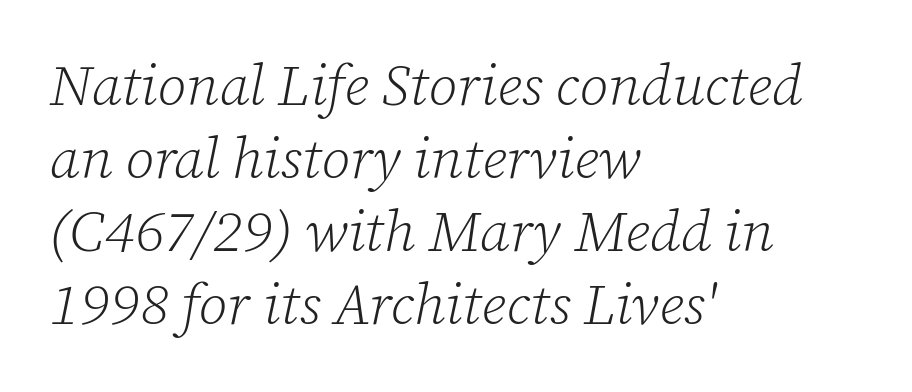
Q: Is the text bold? A: No.
Q: Is the text italic (slanted)? A: Yes, it leans right by about 12 degrees.
Q: Is the typeface a serif or a sans-serif typeface? A: Serif.
Q: Is the text underlined? A: No.
Q: How is the paragraph aligned? A: Left-aligned.
Q: Is the spacing between letters normal or unusually wide? A: Normal.
Q: Is the spacing between lines tight, normal or loose? A: Normal.
Q: Width (condensed, normal, or wide)? A: Normal.
Q: Stroke contrast? A: Low.
Q: x-height? A: Medium.
Q: Monospaced? A: No.
